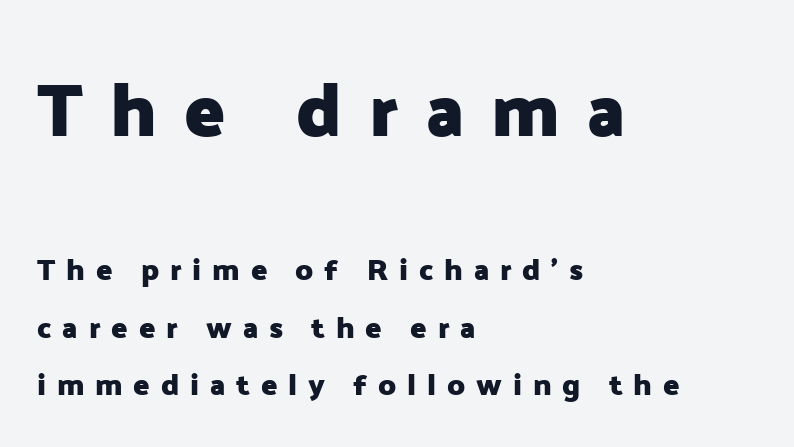
The image shows 75 px heavy sans-serif type, upright; set left-aligned, loose line spacing (1.91x), unusually wide letter spacing (+0.36 em), not underlined; the first (top) block is 2.5x larger; low stroke contrast and a medium x-height.
